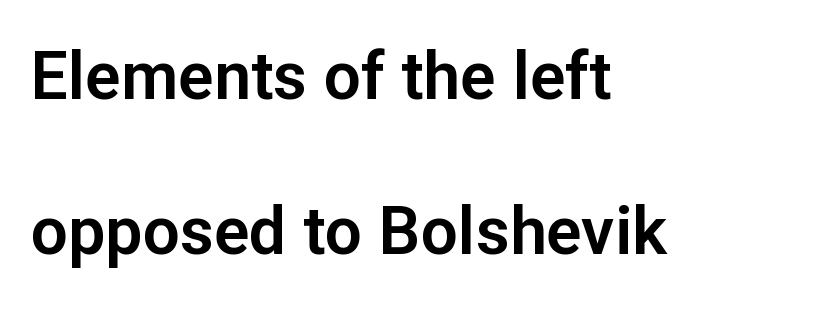
Q: Is the text italic (slanted)? A: No, it is upright.
Q: Is the typeface a serif or a sans-serif typeface? A: Sans-serif.
Q: Is the text underlined? A: No.
Q: How is the paragraph aligned? A: Left-aligned.
Q: Is the spacing between letters normal or unusually wide? A: Normal.
Q: Is the spacing between lines tight, normal or loose? A: Loose.
Q: Width (condensed, normal, or wide)? A: Normal.
Q: Stroke contrast? A: Low.
Q: x-height? A: Medium.
Q: Monospaced? A: No.
